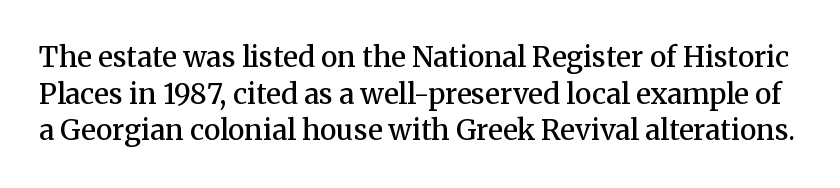
The image shows 28 px semibold serif type, upright; set normal line spacing (1.31x), normal letter spacing, not underlined; medium stroke contrast and a medium x-height.
